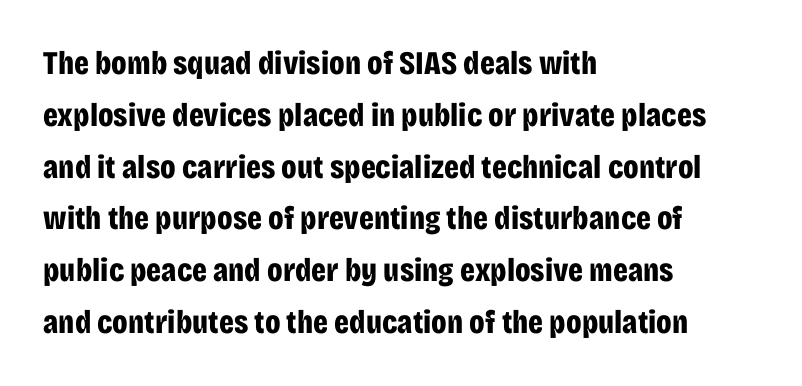
{"serif": "no", "italic": "no", "bold": "yes", "weight": "bold", "width": "condensed", "stroke_contrast": "low", "x_height": "large", "monospaced": "no", "underline": "no", "align": "left", "line_spacing": "normal", "line_spacing_ratio": 1.57, "letter_spacing": "normal", "letter_spacing_em": 0.0, "glyph_px": 33}
